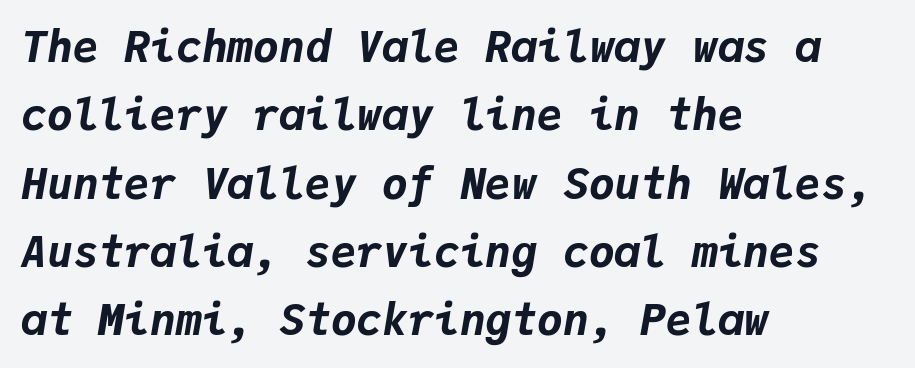
The image shows 43 px bold type, italic (leaning right), monospaced; set left-aligned, normal line spacing (1.59x), normal letter spacing, not underlined; low stroke contrast and a medium x-height.
